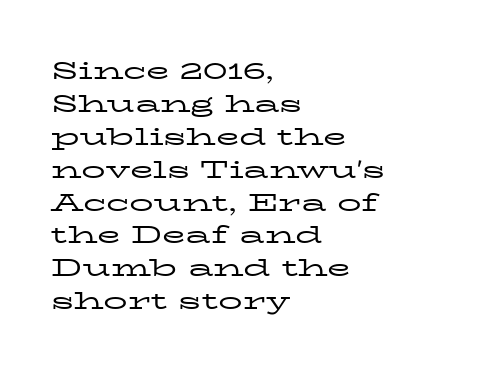
These lines stack with their left ends in a neat column. Letters rest on an invisible, unmarked baseline. The lines sit at an ordinary, default distance from one another. The type sits square on the baseline with zero lean. No letter is thick-stroked: the sample isn't bold. Default kerning and tracking; the words read as compact shapes.
